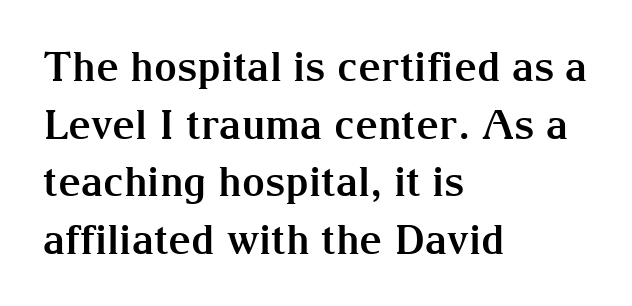
The image shows 40 px bold serif type, upright; set left-aligned, normal line spacing (1.44x), normal letter spacing, not underlined; medium stroke contrast and a medium x-height.
